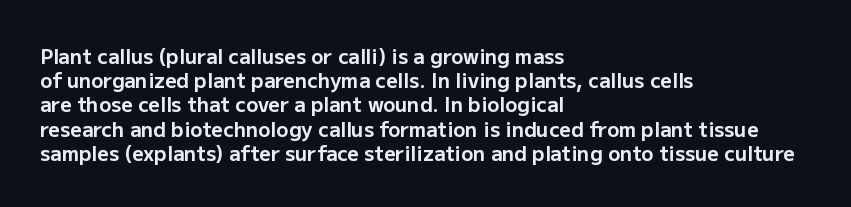
{"italic": "no", "bold": "yes", "underline": "no", "align": "left", "line_spacing_ratio": 1.21, "letter_spacing": "normal", "letter_spacing_em": 0.0, "glyph_px": 20}
